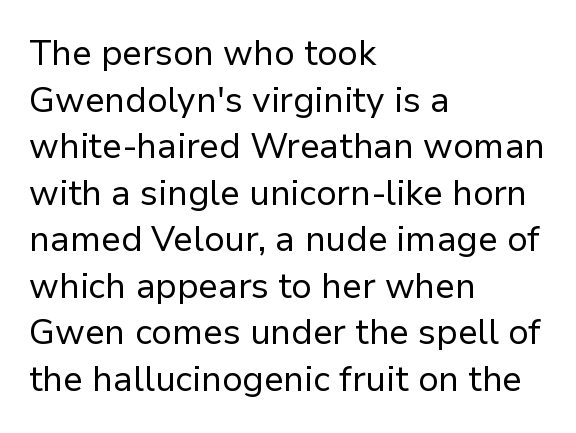
The image shows 35 px regular-weight sans-serif type, upright; set left-aligned, normal line spacing (1.33x), normal letter spacing, not underlined; low stroke contrast and a medium x-height.
